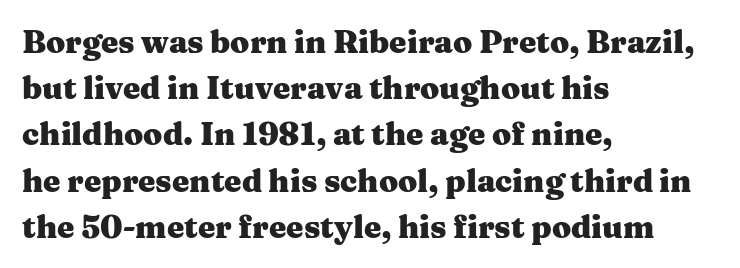
Q: Is the text bold? A: Yes.
Q: Is the text italic (slanted)? A: No, it is upright.
Q: Is the typeface a serif or a sans-serif typeface? A: Serif.
Q: Is the text underlined? A: No.
Q: How is the paragraph aligned? A: Left-aligned.
Q: Is the spacing between letters normal or unusually wide? A: Normal.
Q: Is the spacing between lines tight, normal or loose? A: Normal.
Q: Width (condensed, normal, or wide)? A: Wide.
Q: Stroke contrast? A: Medium.
Q: x-height? A: Medium.
Q: Monospaced? A: No.
